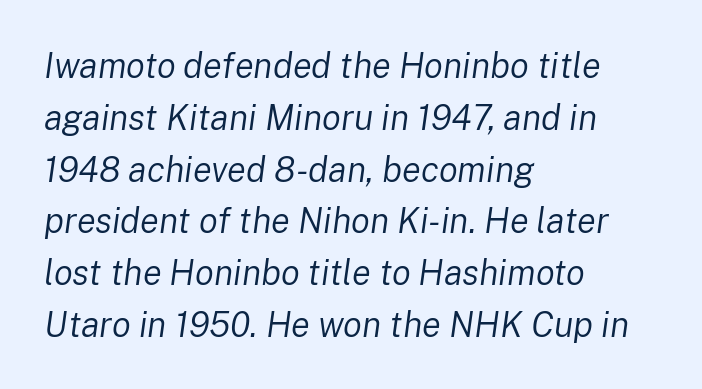
The image shows 35 px regular-weight type, italic (leaning right); set left-aligned, normal line spacing (1.48x), normal letter spacing, not underlined; low stroke contrast and a medium x-height.
